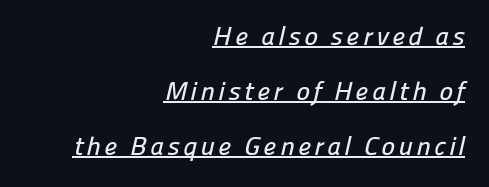
The image shows 26 px text type; set right-aligned, loose line spacing (2.11x), underlined.
